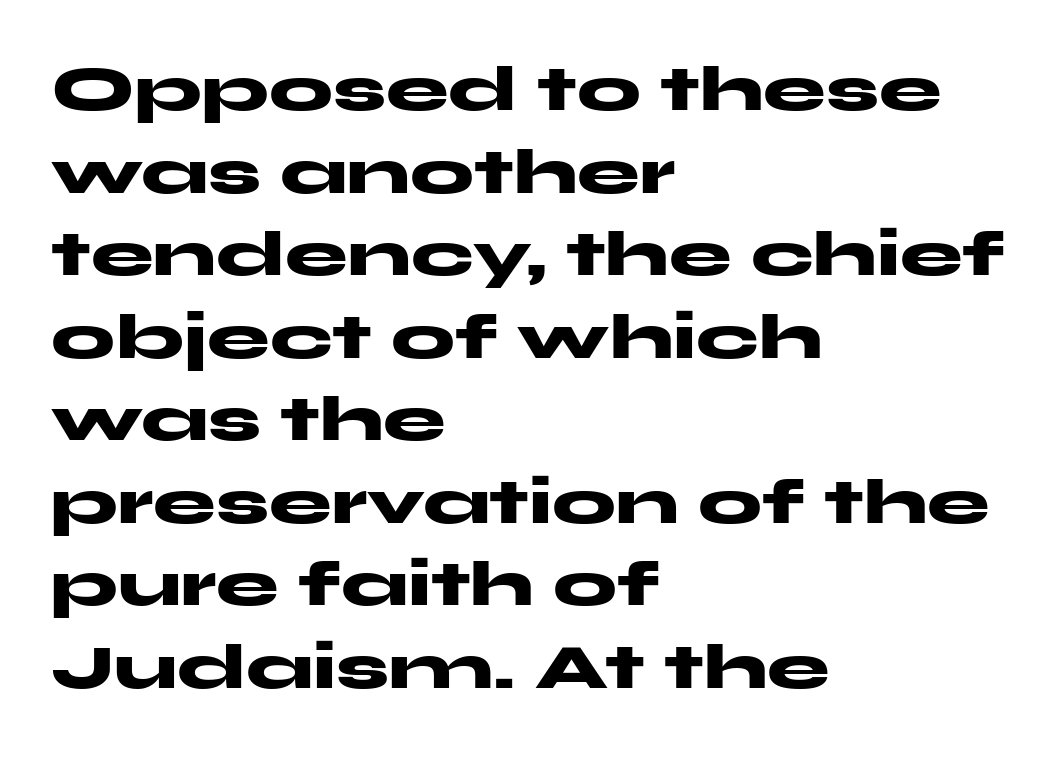
The rendering shows plain stroke endings on the letterforms — a sans-serif design. Compared with typical paragraphs, the rows here are spaced about the same. The paragraph shown leans on its left margin. The baseline area is clear.
